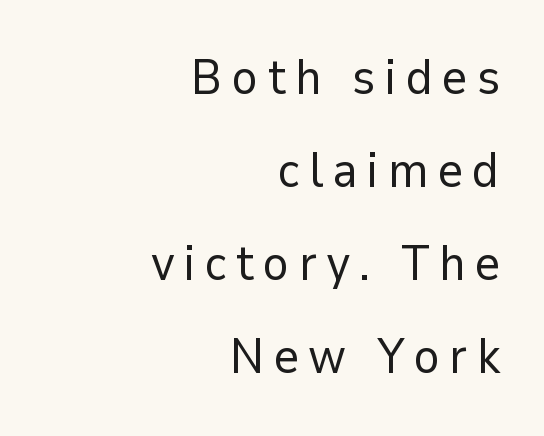
The image shows 49 px regular-weight sans-serif type, upright; set right-aligned, loose line spacing (1.9x), not underlined; low stroke contrast and a medium x-height.
